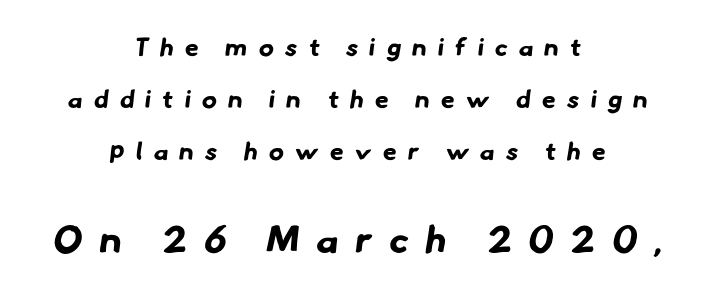
The image shows 38 px bold sans-serif type; set centered, loose line spacing (2.08x), unusually wide letter spacing (+0.45 em), not underlined; the second (bottom) block is 1.52x larger; low stroke contrast and a small x-height.
